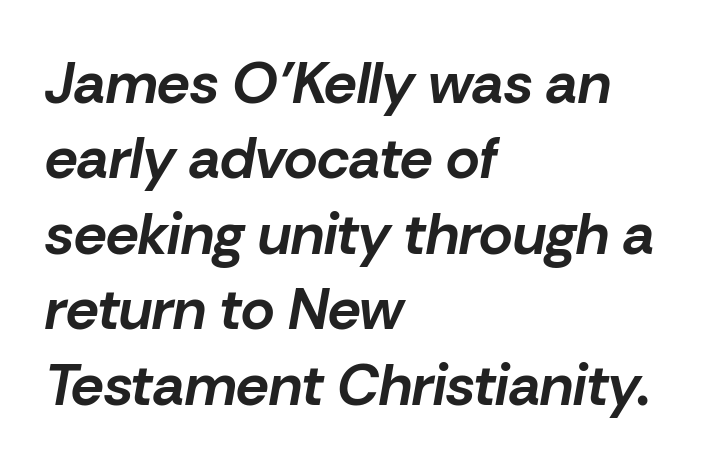
{"italic": "yes", "lean": "right", "slant_degrees": 10, "bold": "yes", "weight": "bold", "width": "normal", "stroke_contrast": "low", "x_height": "medium", "monospaced": "no", "underline": "no", "align": "left", "line_spacing": "normal", "line_spacing_ratio": 1.3, "letter_spacing": "normal", "letter_spacing_em": 0.0, "glyph_px": 58}
